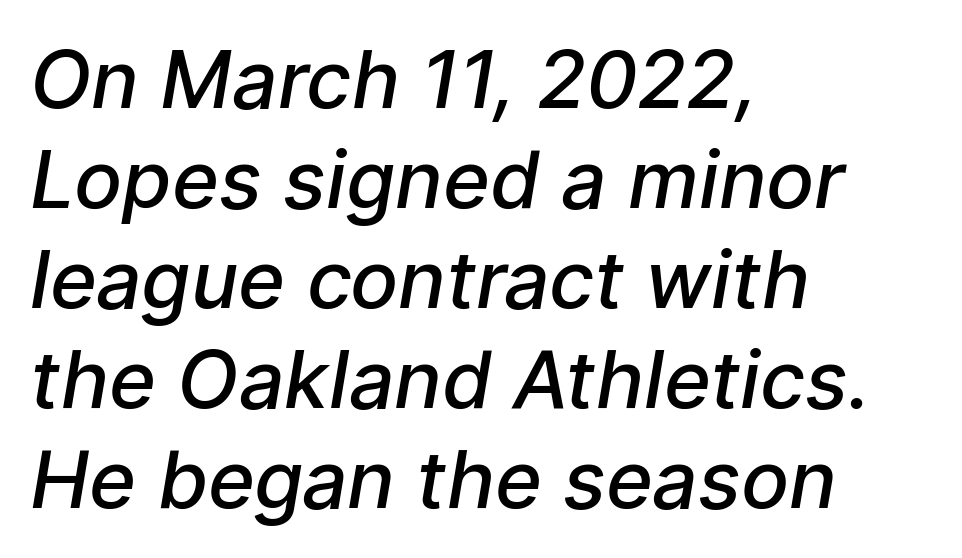
Q: Is the text bold? A: Semi-bold.
Q: Is the typeface a serif or a sans-serif typeface? A: Sans-serif.
Q: Is the text underlined? A: No.
Q: How is the paragraph aligned? A: Left-aligned.
Q: Is the spacing between letters normal or unusually wide? A: Normal.
Q: Is the spacing between lines tight, normal or loose? A: Normal.
Q: Width (condensed, normal, or wide)? A: Normal.
Q: Stroke contrast? A: Low.
Q: x-height? A: Medium.
Q: Monospaced? A: No.
